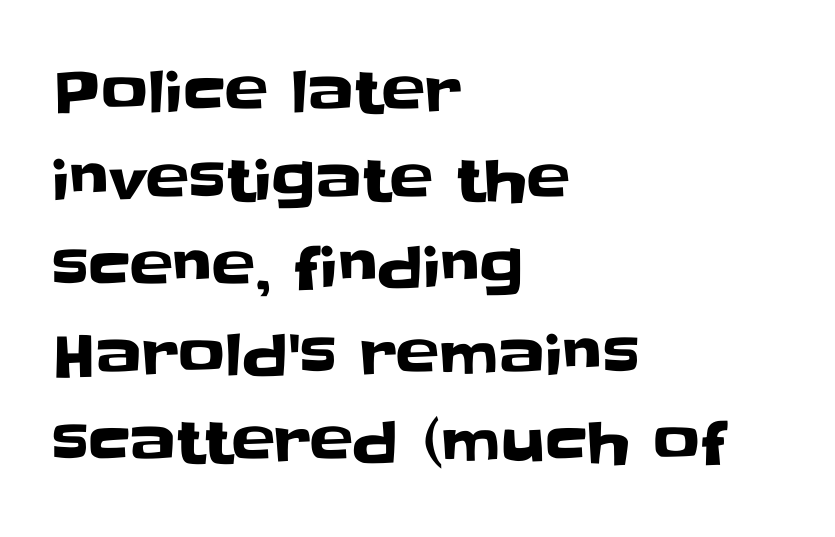
The baseline area is clear. Serif or sans? Sans — the stroke terminals are bare. The rendering keeps characters at their native spacing. This sample uses an upright cut, with every glyph sitting square on the baseline. This sample is left-justified, so line endings fall wherever the words run out. A normal amount of white space separates one row of letters from the next.
